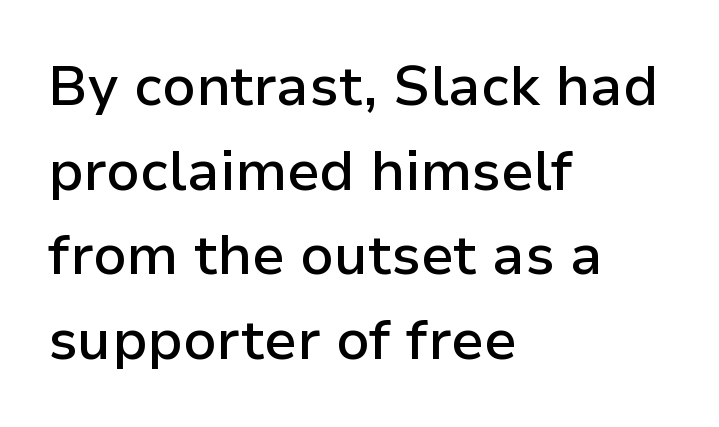
{"serif": "no", "italic": "no", "bold": "semi", "weight": "semibold", "width": "normal", "stroke_contrast": "low", "x_height": "medium", "monospaced": "no", "underline": "no", "align": "left", "line_spacing": "normal", "line_spacing_ratio": 1.51, "letter_spacing": "normal", "letter_spacing_em": 0.0, "glyph_px": 56}
